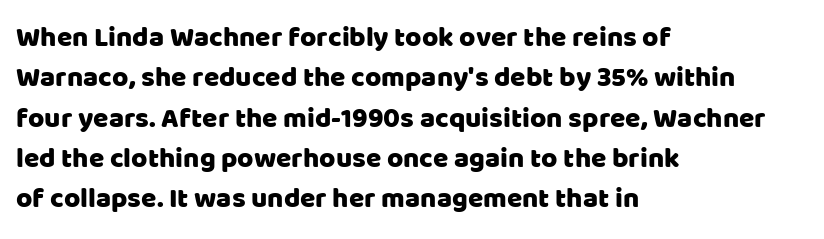
Check where the strokes stop: nothing finishes them off — pure sans. The rendering keeps characters at their native spacing. The strip under each line holds only bare page. Leading: standard.
